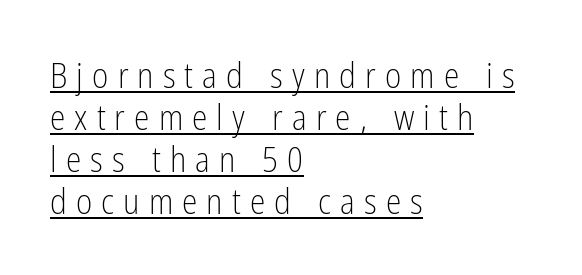
In terms of posture, this sample is upright. Look at the tracking — it's clearly loosened, letters drifting apart. Weight: in the light-to-regular range. A classic flush-left, rag-right setting is used for this passage.
